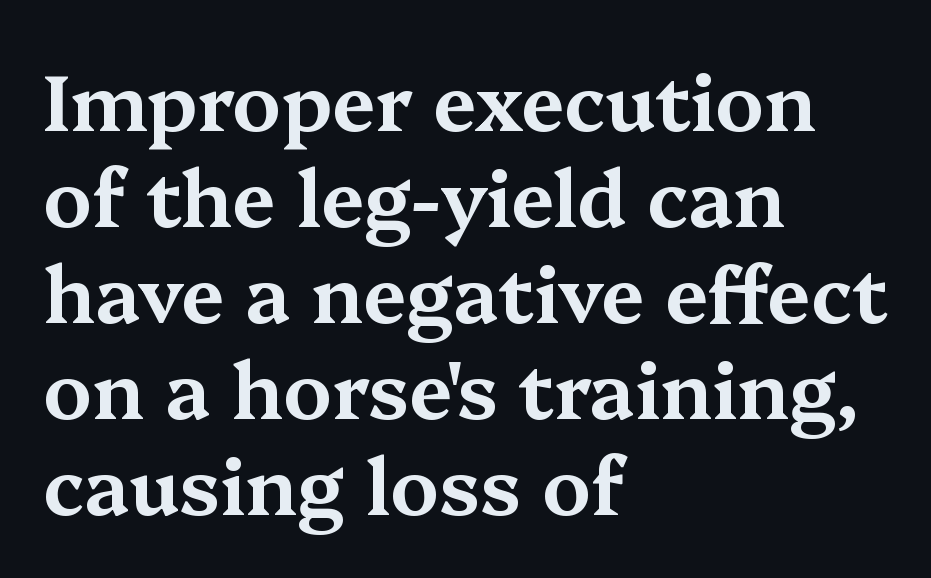
Q: Is the text italic (slanted)? A: No, it is upright.
Q: Is the typeface a serif or a sans-serif typeface? A: Serif.
Q: Is the text underlined? A: No.
Q: How is the paragraph aligned? A: Left-aligned.
Q: Is the spacing between letters normal or unusually wide? A: Normal.
Q: Width (condensed, normal, or wide)? A: Wide.
Q: Stroke contrast? A: Medium.
Q: x-height? A: Medium.
Q: Monospaced? A: No.
